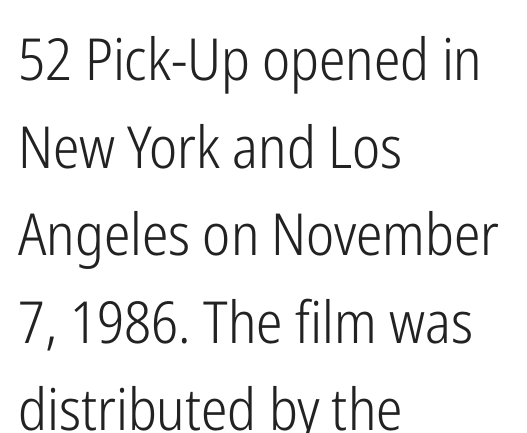
The image shows 58 px light, condensed sans-serif type, upright; set left-aligned, normal line spacing (1.51x), normal letter spacing, not underlined; low stroke contrast and a medium x-height.
